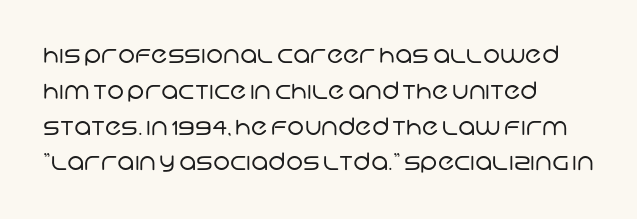
The weight tops out at a normal text grade. Rows of type keep a routine distance in the vertical direction. Underlining? Definitely not there. You could call the tracking neutral — neither tight nor loose.
